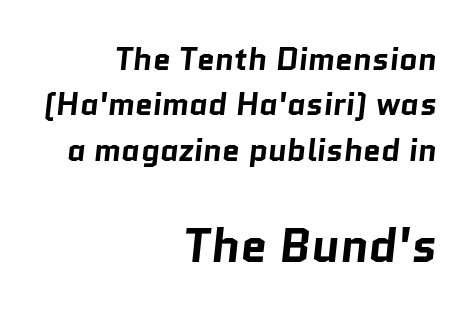
The image shows 48 px bold sans-serif type; set right-aligned, normal line spacing (1.42x), normal letter spacing, not underlined; the second (bottom) block is 1.5x larger; low stroke contrast and a medium x-height.
